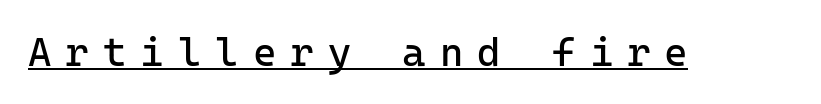
A typographer would call this underscored text. The letters are spread apart with noticeably loose tracking. Weight: regular or lighter. Designer's note — italics off, roman on. Stroke terminals: plain, sans-serif.
